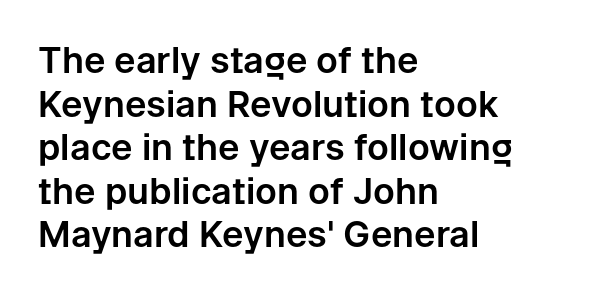
The image shows 36 px sans-serif type, upright; set left-aligned, line spacing 1.21x, normal letter spacing, not underlined; low stroke contrast and a medium x-height.
